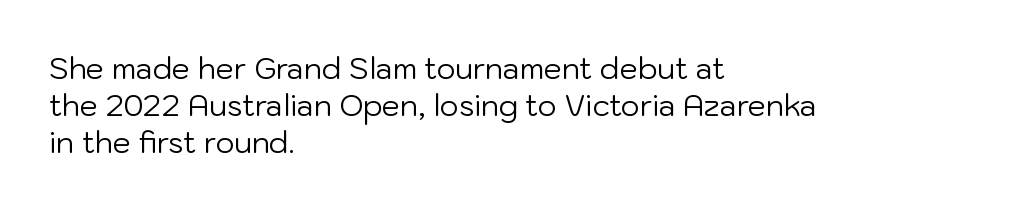
Is this a sans? Yes — the strokes have no serifs. Caption: multi-line text, flush left, ragged right. Vertical strokes here are truly vertical. No heavy texture on the line: the type isn't bold. Note the varied advance widths — an 'i' is clearly narrower than an 'm'.
